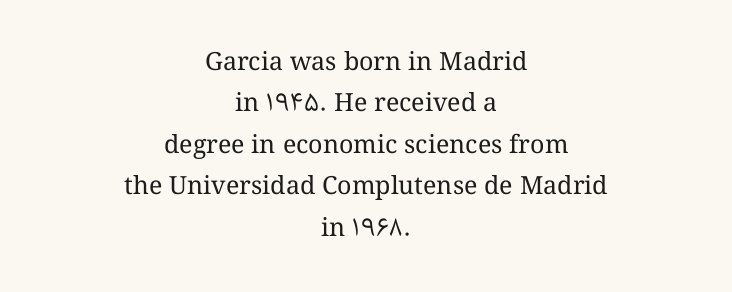
Quick note: underline off. Posture: upright roman. The lines sit at an ordinary, default distance from one another. The weight would be labelled regular, book, light, or lighter still. Does extra space separate the letters? No, they use regular spacing. Reading down the block, each line starts at a different indent, mirrored at its end.
